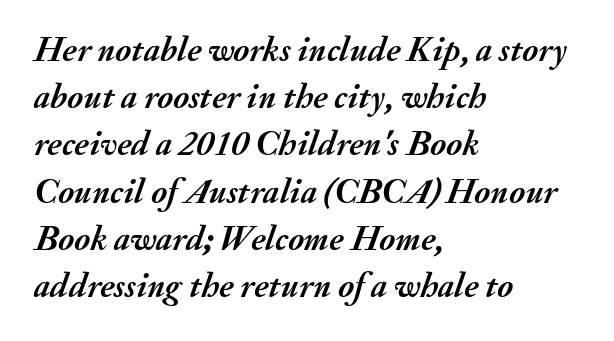
{"italic": "yes", "lean": "right", "slant_degrees": 20, "bold": "yes", "weight": "semibold", "width": "normal", "stroke_contrast": "medium", "x_height": "small", "monospaced": "no", "underline": "no", "align": "left", "line_spacing": "normal", "line_spacing_ratio": 1.35, "letter_spacing": "normal", "letter_spacing_em": 0.0, "glyph_px": 35}
